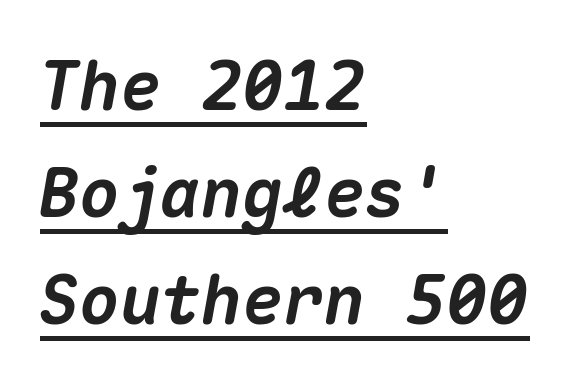
There's an unmistakable incline to the writing here. Emphasis is given by a line drawn under the lettering. Nobody touched the tracking dial on this one. Do the characters align in a grid? Yes, the font is monospaced. Is there much room between lines? A standard amount, neither cramped nor airy. Pretty heavy lettering here — definitely bold.
